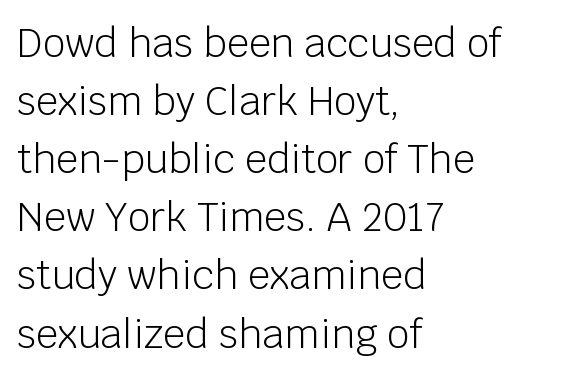
The image shows 39 px light sans-serif type, upright; set left-aligned, normal line spacing (1.49x), normal letter spacing, not underlined; low stroke contrast and a large x-height.
